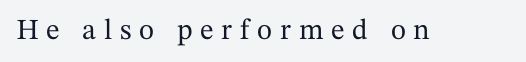
Q: Is the text italic (slanted)? A: No, it is upright.
Q: Is the typeface a serif or a sans-serif typeface? A: Serif.
Q: Is the text underlined? A: No.
Q: Is the spacing between letters normal or unusually wide? A: Unusually wide.
Q: Width (condensed, normal, or wide)? A: Normal.
Q: Stroke contrast? A: Medium.
Q: x-height? A: Medium.
Q: Monospaced? A: No.
